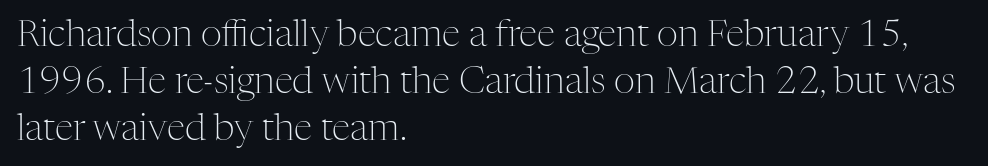
The image shows 37 px light serif type, upright; set left-aligned, normal line spacing (1.27x), normal letter spacing, not underlined; medium stroke contrast and a medium x-height.
